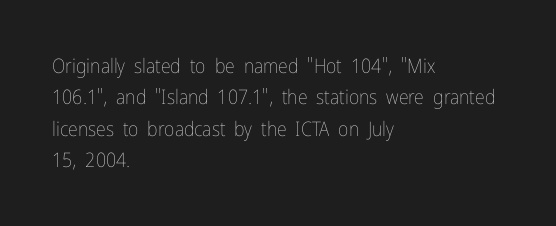
Line spacing here is normal. A typesetter would mark this as roman, not italic. The specimen omits any rule beneath the text block's lines. The rag falls on the right side of this text block. The characters are drawn with everyday or finer stroke widths.
